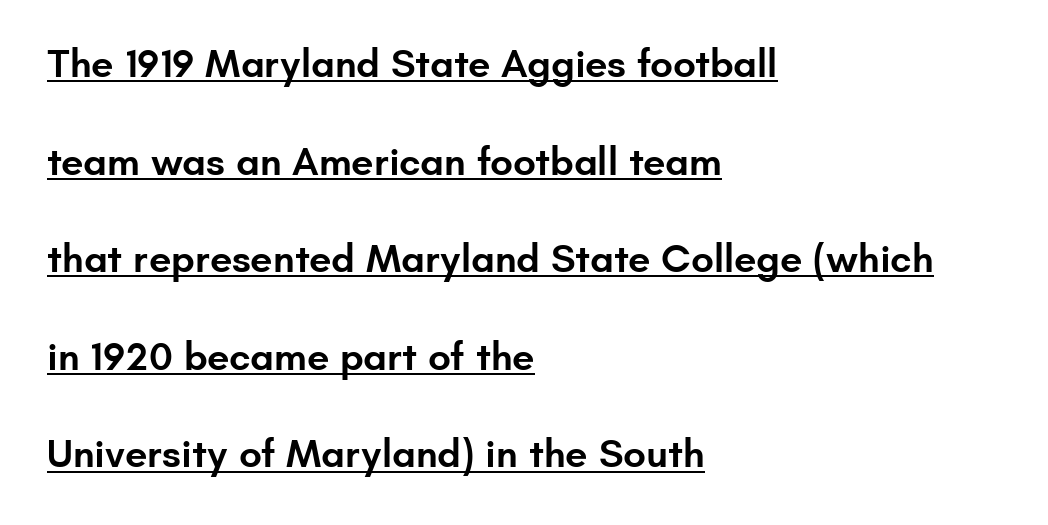
{"serif": "no", "italic": "no", "bold": "semi", "weight": "semibold", "width": "normal", "stroke_contrast": "low", "x_height": "small", "monospaced": "no", "underline": "yes", "align": "left", "line_spacing": "loose", "line_spacing_ratio": 2.44, "letter_spacing": "normal", "letter_spacing_em": 0.0, "glyph_px": 40}
